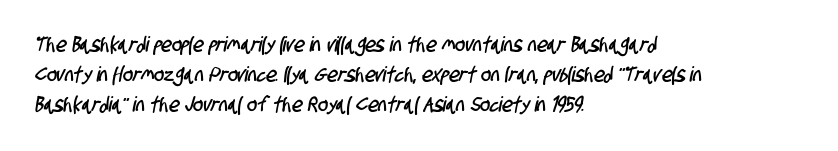
Lines of text with bare space underneath. A classic flush-left, rag-right setting is used for this passage. A typesetter would call this leading conventional body-copy spacing. This rendering leaves character spacing at its baseline value.
